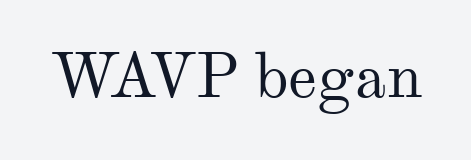
The face used here is rendered with its standard letterfit. Honestly, there is no underline to notice here at all. This is the regular roman posture of the typeface. Note: serifs present on the glyphs.
